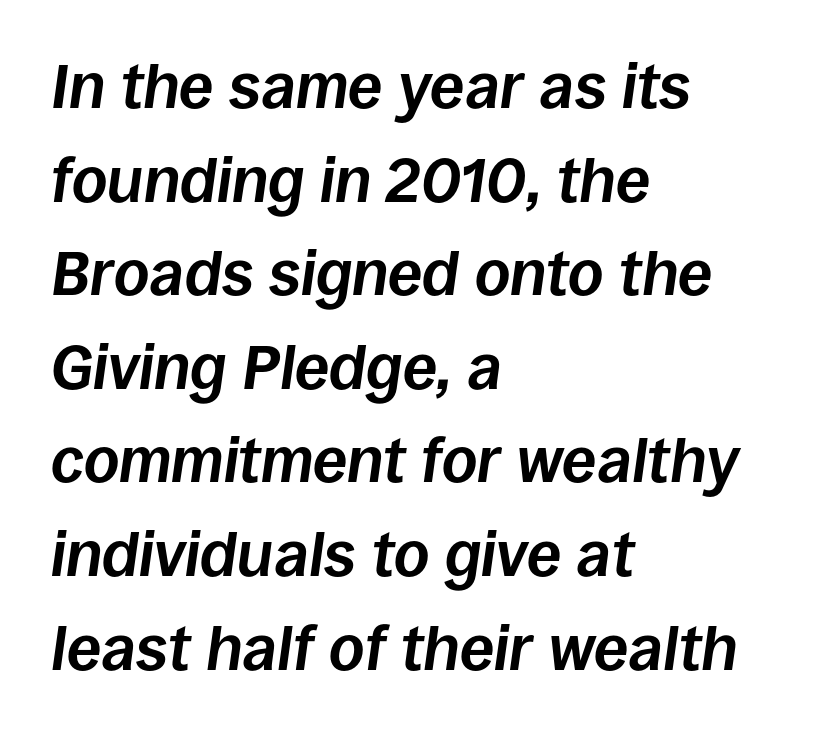
{"italic": "yes", "lean": "right", "slant_degrees": 8, "bold": "yes", "weight": "bold", "width": "normal", "stroke_contrast": "low", "x_height": "large", "monospaced": "no", "underline": "no", "align": "left", "line_spacing": "normal", "line_spacing_ratio": 1.51, "letter_spacing": "normal", "letter_spacing_em": 0.0, "glyph_px": 62}
